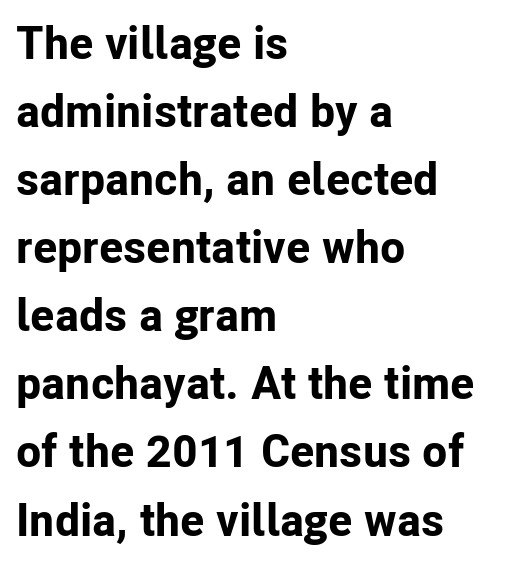
The image shows 46 px bold sans-serif type, upright; set left-aligned, normal line spacing (1.48x), normal letter spacing, not underlined; low stroke contrast and a medium x-height.
